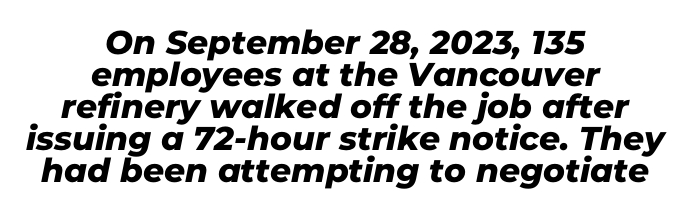
The image shows 33 px sans-serif type; set centered, tight line spacing (0.97x), normal letter spacing, not underlined; low stroke contrast and a medium x-height.
